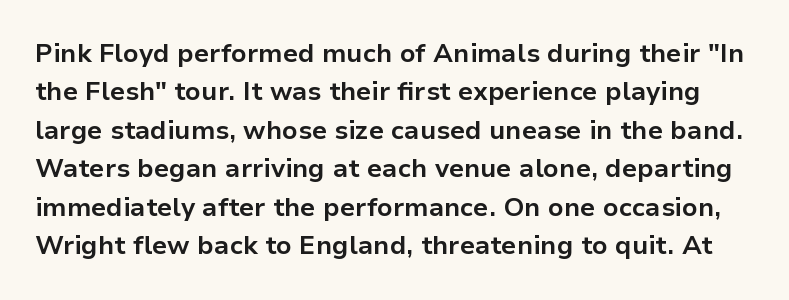
{"italic": "no", "bold": "yes", "underline": "no", "line_spacing": "normal", "line_spacing_ratio": 1.48, "letter_spacing": "normal", "letter_spacing_em": 0.0, "glyph_px": 26}
